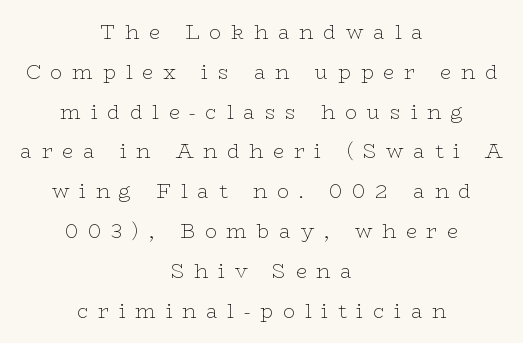
{"italic": "no", "bold": "no", "underline": "no", "align": "center", "line_spacing": "loose", "line_spacing_ratio": 1.99, "letter_spacing": "wide", "letter_spacing_em": 0.49, "glyph_px": 20}
